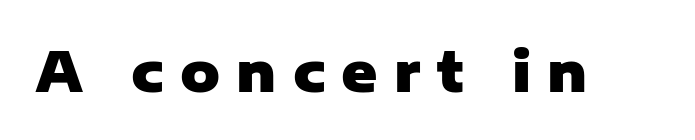
Q: Is the text bold? A: Yes.
Q: Is the text italic (slanted)? A: No, it is upright.
Q: Is the typeface a serif or a sans-serif typeface? A: Sans-serif.
Q: Is the text underlined? A: No.
Q: Is the spacing between letters normal or unusually wide? A: Unusually wide.
Q: Width (condensed, normal, or wide)? A: Normal.
Q: Stroke contrast? A: Low.
Q: x-height? A: Medium.
Q: Monospaced? A: No.
